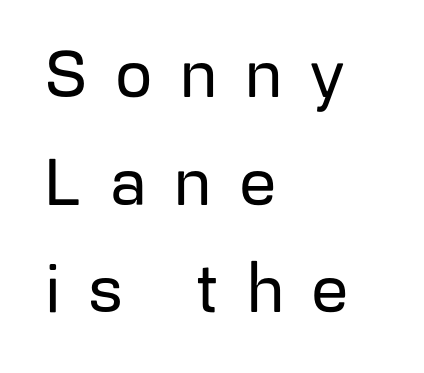
The image shows 66 px sans-serif type, upright; set left-aligned, normal line spacing (1.63x), unusually wide letter spacing (+0.42 em), not underlined; low stroke contrast and a medium x-height.
